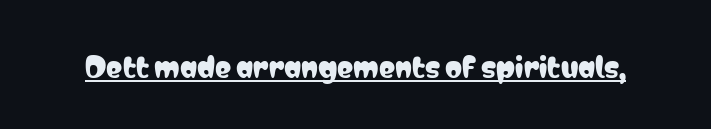
The image shows 27 px text type, upright; set normal letter spacing, underlined.
